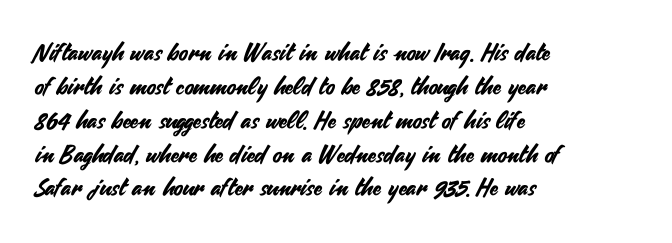
The image shows 24 px text type; set left-aligned, normal line spacing (1.41x), normal letter spacing, not underlined.
